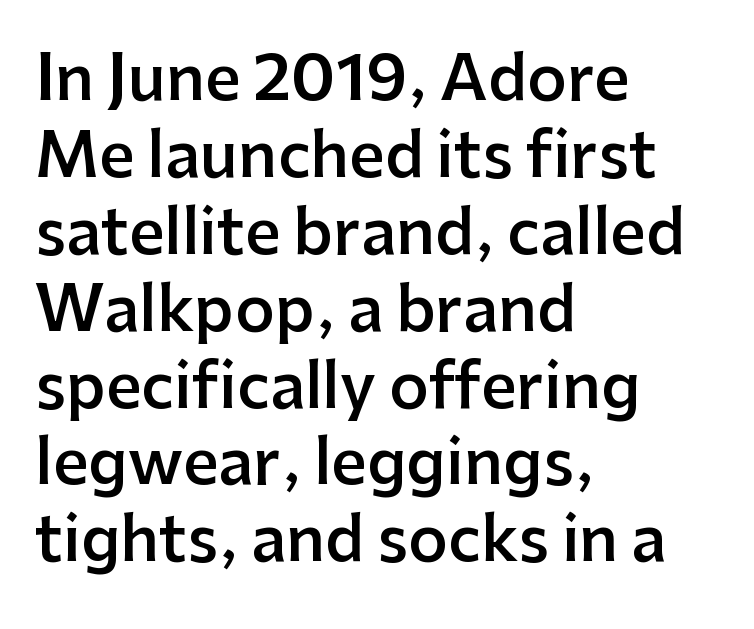
{"serif": "no", "italic": "no", "bold": "semi", "weight": "semibold", "width": "normal", "stroke_contrast": "low", "x_height": "medium", "monospaced": "no", "underline": "no", "align": "left", "line_spacing_ratio": 1.24, "letter_spacing": "normal", "letter_spacing_em": 0.0, "glyph_px": 62}
